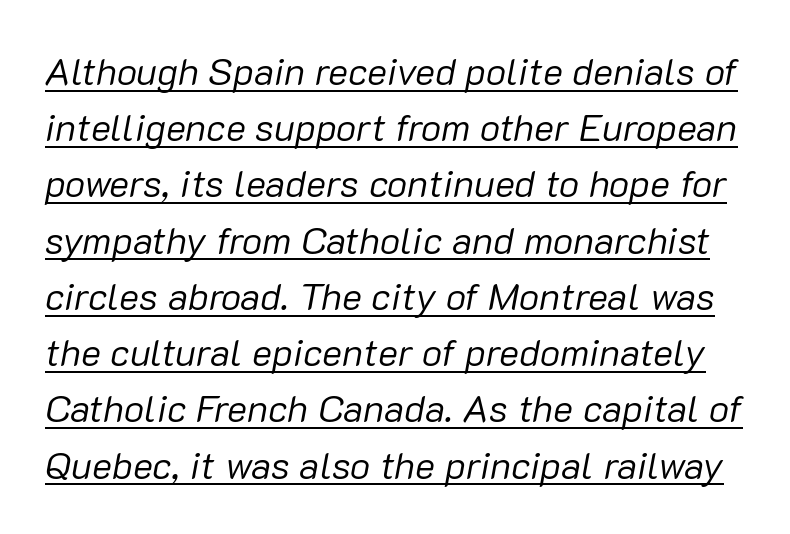
The image shows 38 px regular-weight type, italic (leaning right); set normal line spacing (1.48x), normal letter spacing, underlined; low stroke contrast and a medium x-height.
